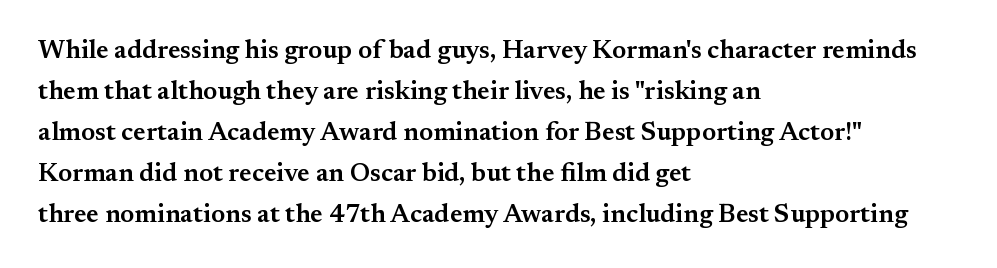
The image shows 26 px text type, upright; set left-aligned, normal line spacing (1.58x), normal letter spacing, not underlined.
